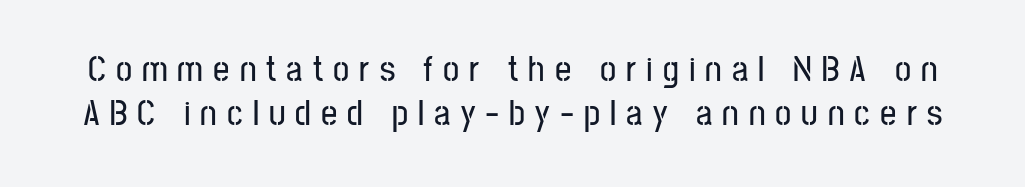
{"serif": "no", "italic": "no", "width": "condensed", "stroke_contrast": "low", "x_height": "medium", "monospaced": "no", "underline": "no", "line_spacing_ratio": 1.23, "letter_spacing": "wide", "letter_spacing_em": 0.28, "glyph_px": 36}
